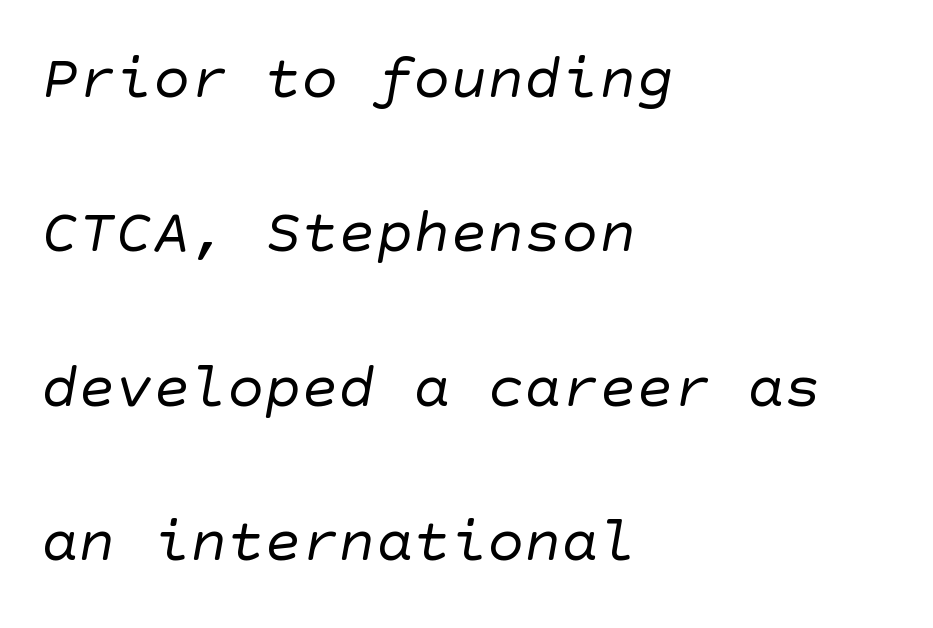
Q: Is the text bold? A: No.
Q: Is the typeface a serif or a sans-serif typeface? A: Sans-serif.
Q: Is the text underlined? A: No.
Q: How is the paragraph aligned? A: Left-aligned.
Q: Is the spacing between letters normal or unusually wide? A: Normal.
Q: Is the spacing between lines tight, normal or loose? A: Loose.
Q: Width (condensed, normal, or wide)? A: Normal.
Q: Stroke contrast? A: Low.
Q: x-height? A: Large.
